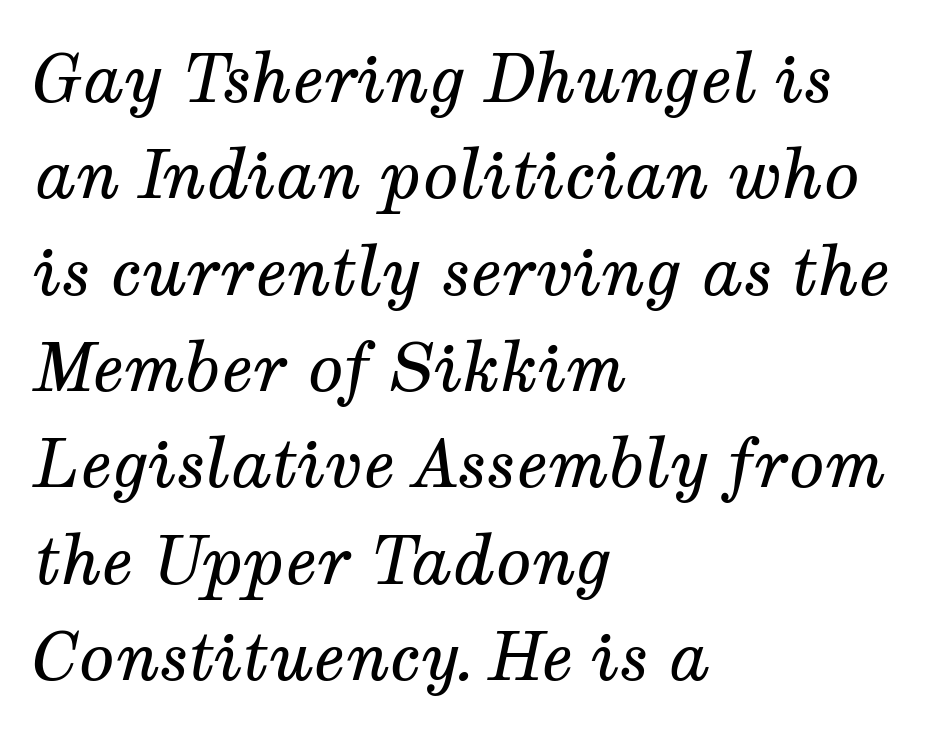
Q: Is the text bold? A: No.
Q: Is the text italic (slanted)? A: Yes, it leans right by about 12 degrees.
Q: Is the typeface a serif or a sans-serif typeface? A: Serif.
Q: Is the text underlined? A: No.
Q: How is the paragraph aligned? A: Left-aligned.
Q: Is the spacing between letters normal or unusually wide? A: Normal.
Q: Is the spacing between lines tight, normal or loose? A: Normal.
Q: Width (condensed, normal, or wide)? A: Normal.
Q: Stroke contrast? A: Medium.
Q: x-height? A: Medium.
Q: Monospaced? A: No.
